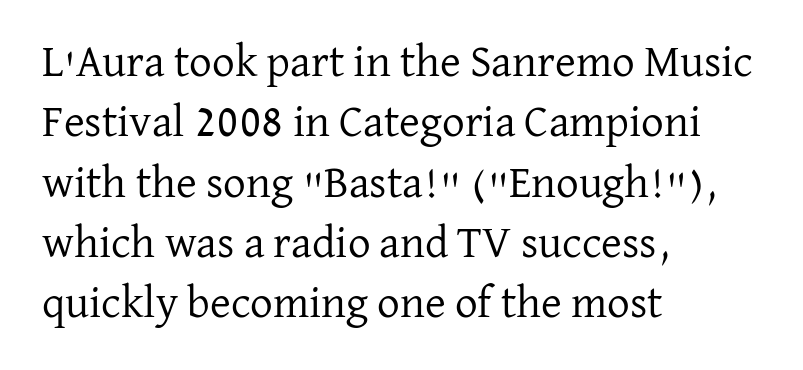
Weight: not bold — regular or lighter. A bare baseline throughout the passage. Posture: straight, roman, zero tilt. The designer left line spacing at the default.
